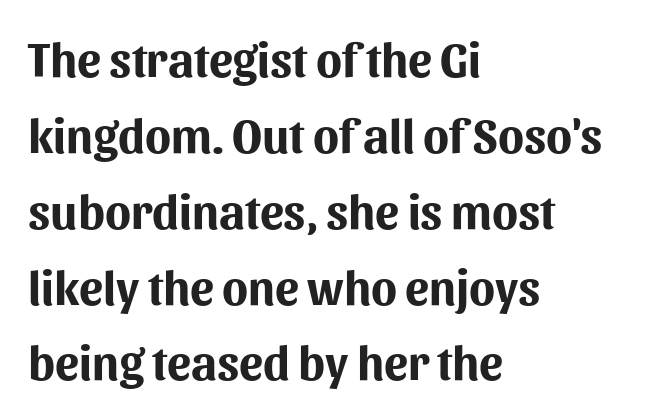
The image shows 48 px bold sans-serif type, upright; set left-aligned, normal line spacing (1.58x), normal letter spacing, not underlined; medium stroke contrast and a medium x-height.
